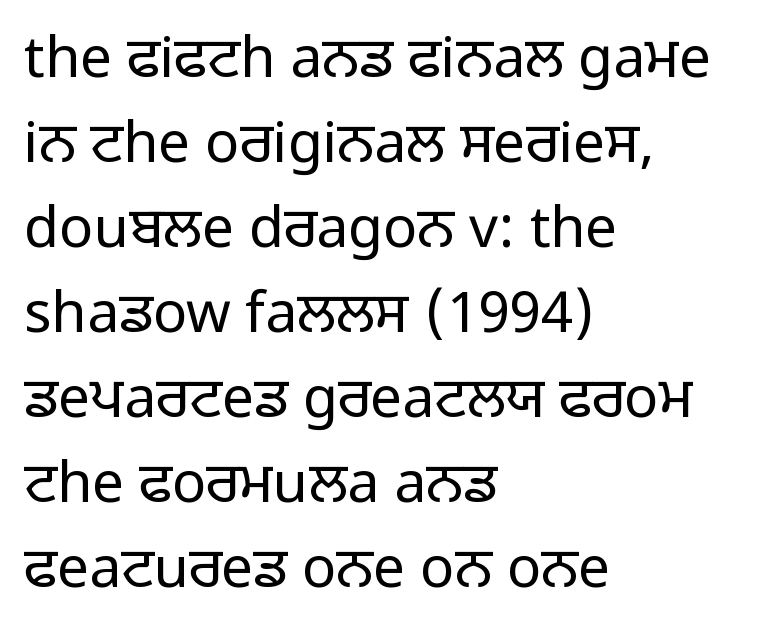
Are there feet on the stems? There aren't — it's a sans. This reads as an unemphasized weight, regular at the heaviest. Descenders hang freely into open space. The face used here is rendered with its standard letterfit. Leading: standard.
